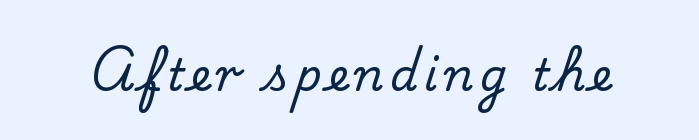
{"serif": "yes", "width": "normal", "stroke_contrast": "medium", "x_height": "small", "monospaced": "no", "underline": "no", "glyph_px": 44}
